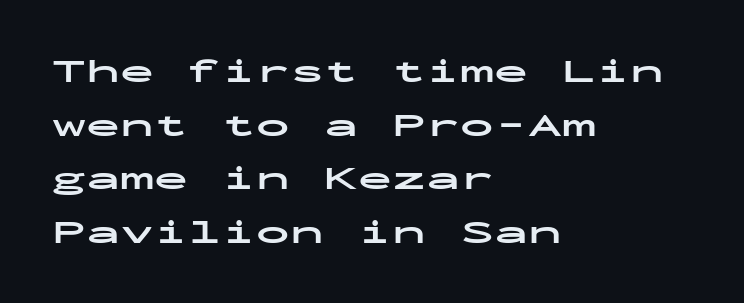
The image shows 34 px bold, wide sans-serif type, upright, monospaced; set left-aligned, normal line spacing (1.58x), normal letter spacing, not underlined; low stroke contrast and a medium x-height.
